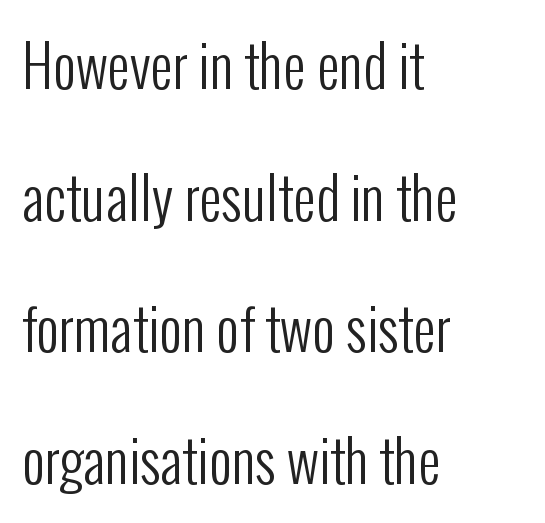
The image shows 56 px regular-weight, condensed sans-serif type, upright; set left-aligned, loose line spacing (2.35x), normal letter spacing, not underlined; low stroke contrast and a medium x-height.
